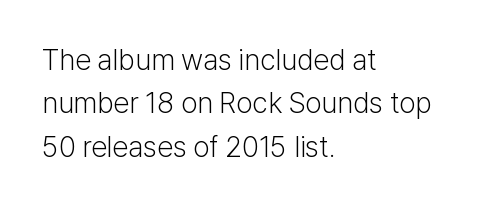
Q: Is the text bold? A: No.
Q: Is the text italic (slanted)? A: No, it is upright.
Q: Is the typeface a serif or a sans-serif typeface? A: Sans-serif.
Q: Is the text underlined? A: No.
Q: How is the paragraph aligned? A: Left-aligned.
Q: Is the spacing between letters normal or unusually wide? A: Normal.
Q: Is the spacing between lines tight, normal or loose? A: Normal.
Q: Width (condensed, normal, or wide)? A: Normal.
Q: Stroke contrast? A: Low.
Q: x-height? A: Medium.
Q: Monospaced? A: No.
